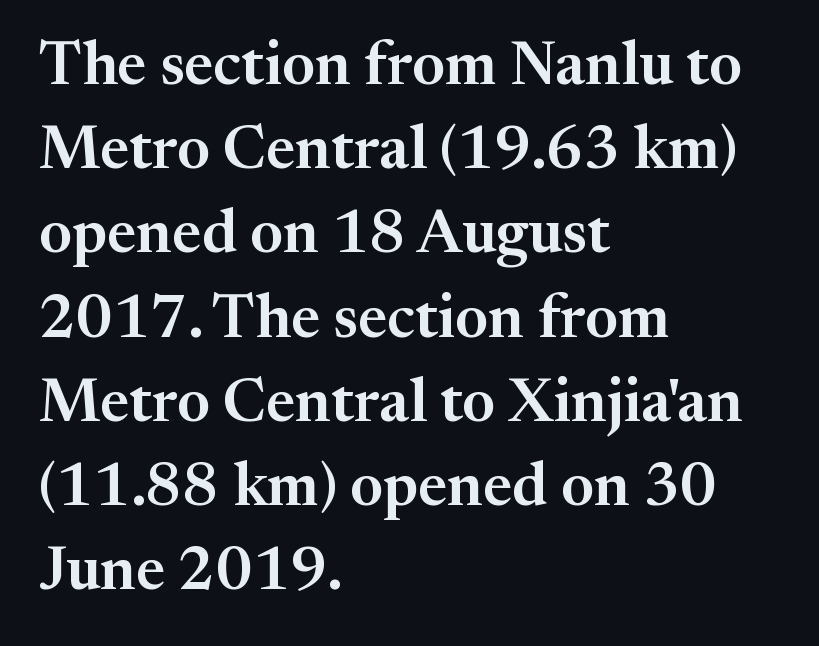
Q: Is the text italic (slanted)? A: No, it is upright.
Q: Is the typeface a serif or a sans-serif typeface? A: Serif.
Q: Is the text underlined? A: No.
Q: How is the paragraph aligned? A: Left-aligned.
Q: Is the spacing between letters normal or unusually wide? A: Normal.
Q: Is the spacing between lines tight, normal or loose? A: Normal.
Q: Width (condensed, normal, or wide)? A: Normal.
Q: Stroke contrast? A: Medium.
Q: x-height? A: Medium.
Q: Monospaced? A: No.
